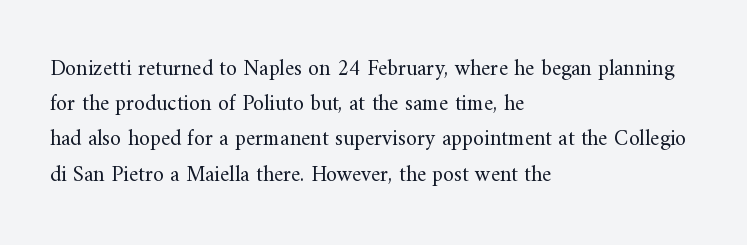
The image shows 22 px text type, upright; set left-aligned, normal line spacing (1.6x), normal letter spacing, not underlined.
